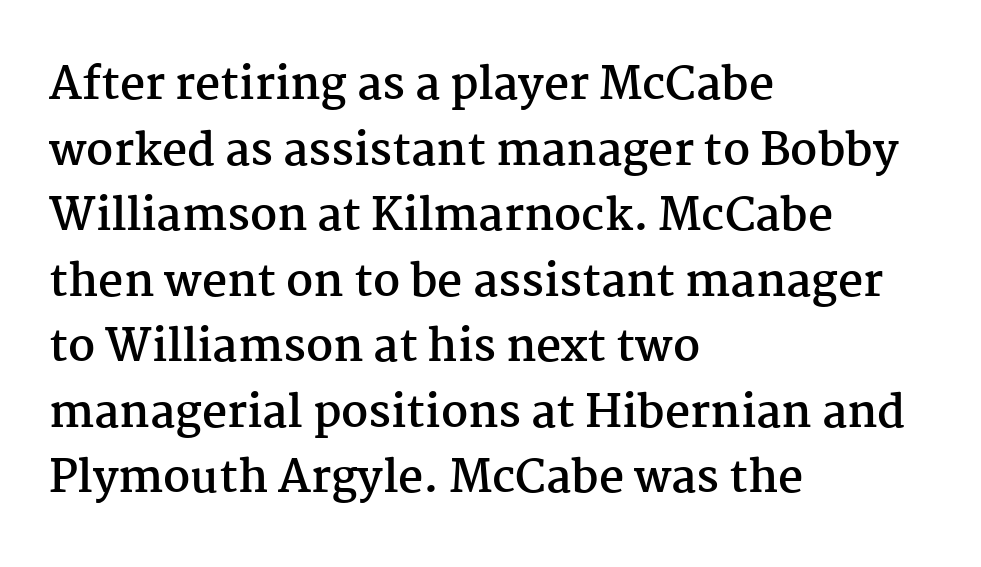
{"serif": "yes", "italic": "no", "bold": "yes", "weight": "semibold", "width": "normal", "stroke_contrast": "medium", "x_height": "medium", "monospaced": "no", "underline": "no", "align": "left", "line_spacing": "normal", "line_spacing_ratio": 1.49, "letter_spacing": "normal", "letter_spacing_em": 0.0, "glyph_px": 44}
